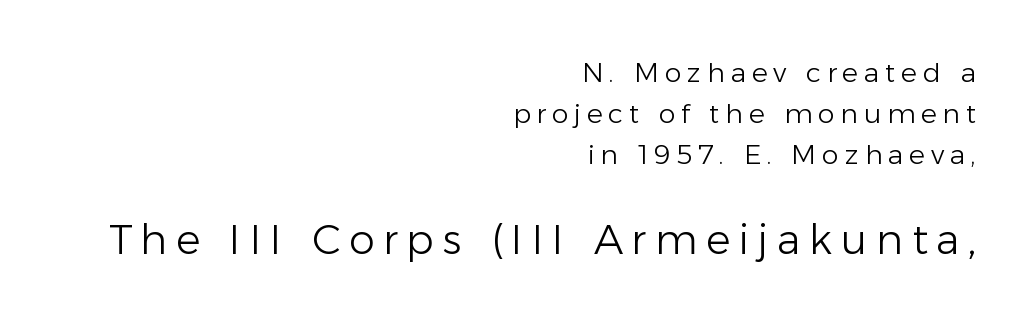
Here the designer chose a conventional face with non-uniform glyph widths. Does the lettering tilt? It doesn't — this is upright. Evenly set lines give the paragraph a standard silhouette. Is this a heavy cut? Hardly; it is regular or lighter.
